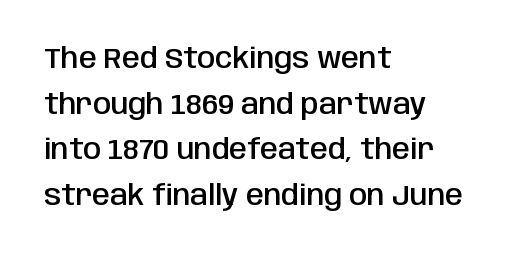
The image shows 29 px semibold, condensed sans-serif type, upright; set left-aligned, normal line spacing (1.57x), normal letter spacing, not underlined; low stroke contrast and a large x-height.
